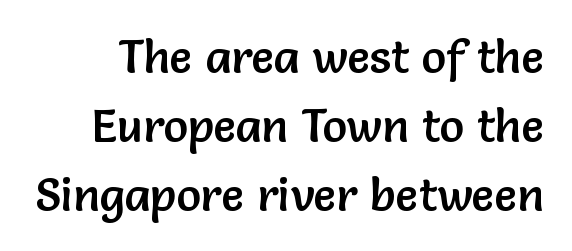
Q: Is the text italic (slanted)? A: No, it is upright.
Q: Is the typeface a serif or a sans-serif typeface? A: Sans-serif.
Q: Is the text underlined? A: No.
Q: Is the spacing between letters normal or unusually wide? A: Normal.
Q: Is the spacing between lines tight, normal or loose? A: Normal.
Q: Width (condensed, normal, or wide)? A: Normal.
Q: Stroke contrast? A: Low.
Q: x-height? A: Medium.
Q: Monospaced? A: No.
